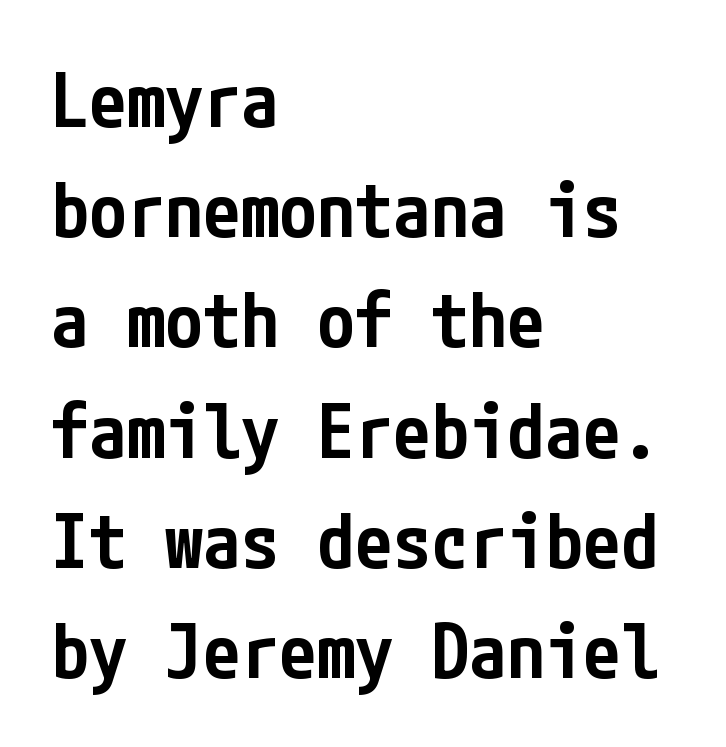
Q: Is the text bold? A: Semi-bold.
Q: Is the text italic (slanted)? A: No, it is upright.
Q: Is the typeface a serif or a sans-serif typeface? A: Sans-serif.
Q: Is the text underlined? A: No.
Q: How is the paragraph aligned? A: Left-aligned.
Q: Is the spacing between letters normal or unusually wide? A: Normal.
Q: Is the spacing between lines tight, normal or loose? A: Normal.
Q: Width (condensed, normal, or wide)? A: Condensed.
Q: Stroke contrast? A: Low.
Q: x-height? A: Medium.
